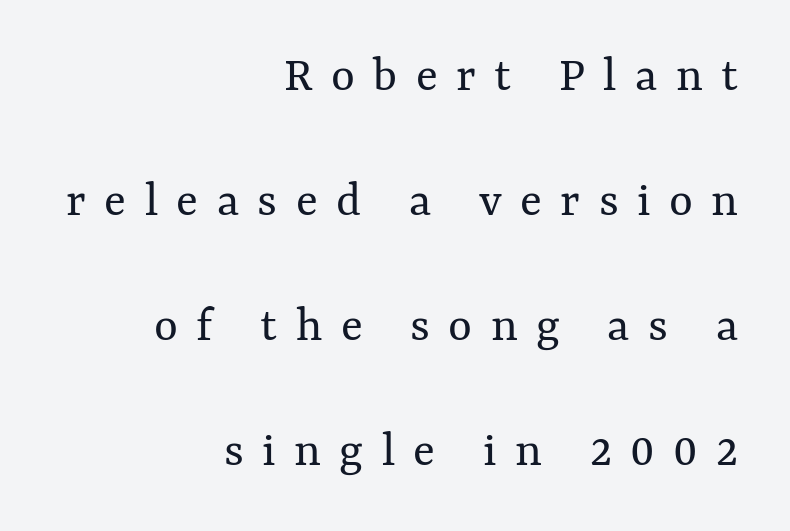
{"italic": "no", "bold": "no", "weight": "regular", "width": "normal", "stroke_contrast": "medium", "x_height": "medium", "monospaced": "no", "underline": "no", "align": "right", "line_spacing": "loose", "line_spacing_ratio": 2.45, "letter_spacing": "wide", "letter_spacing_em": 0.36, "glyph_px": 51}
